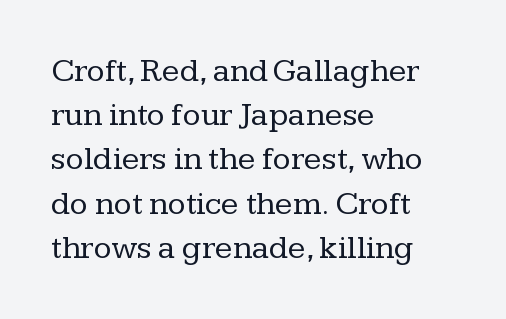
A roman cut, with each character standing at attention. Counters stay open thanks to moderate or lighter strokes. Caption: multi-line text, flush left, ragged right. Whoever set this chose a conventional vertical rhythm.
